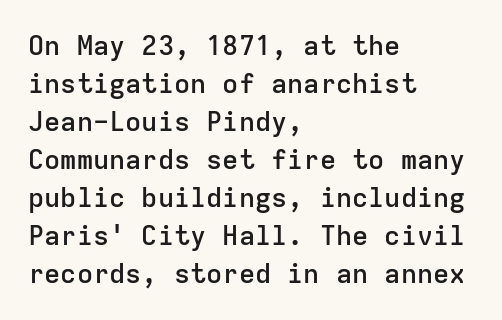
The lines sit at an ordinary, default distance from one another. Compared with typical body copy, the letter spacing here is the same. Casual observation: everything's shoved over to the left. The lettering stays uniformly vertical, giving the passage a roman look.
